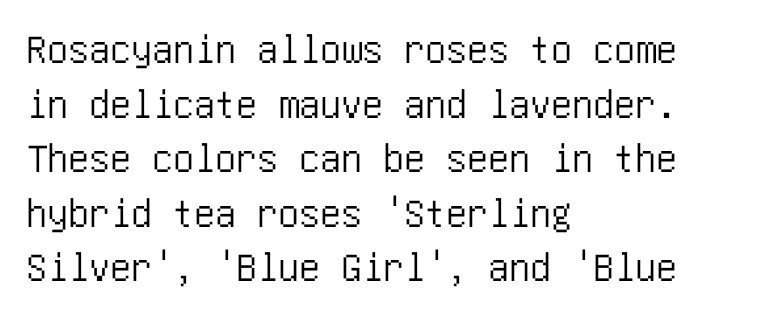
Unmarked baselines from the first word to the last. Vertical spacing — default. Ascenders rise straight up at ninety degrees. Type style note: lacks serifs.
